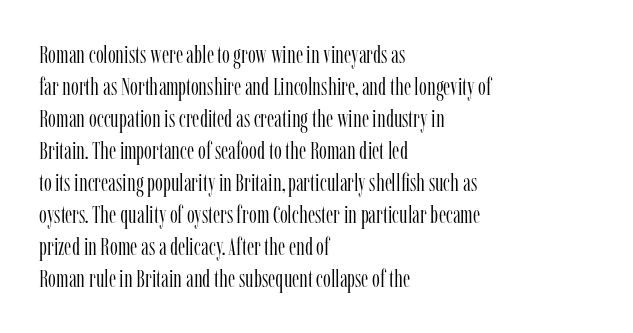
Glance below the letters and you will spot only blank space. The weight tops out at a normal text grade. Teacher's note: observe the even left margin — that is flush-left alignment. Interline gaps are of average width in this sample. In terms of posture, this sample is upright.
